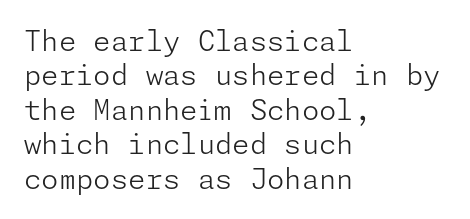
Nobody drew a line under any word here. This rendering employs a face without finishing strokes, i.e., a sans-serif. Ascenders rise straight up at ninety degrees. Which margin do the lines hug? The left one — the right edge is uneven. Weight: in the light-to-regular range.
